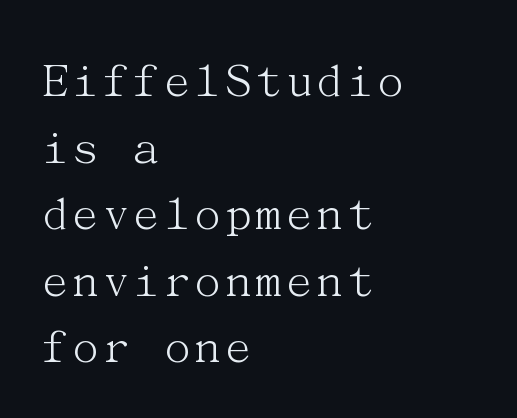
The characters are drawn with everyday or finer stroke widths. The ragged edge is on the right, which tells us the setting is flush left. The gap between lines stays unmarked. This is the regular roman posture of the typeface. Yep, those are serifs on the letters. These lines sit exactly where default settings would place them.
